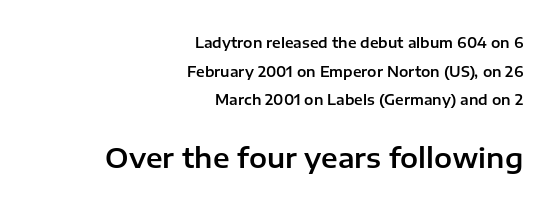
In CSS terms this would be text-align: right. Any mark beneath the type? The region is blank. Posture: straight, roman, zero tilt. The block of text is sparse from top to bottom, with ample space between rows. Larger block? The one below; the one above is distinctly smaller.
